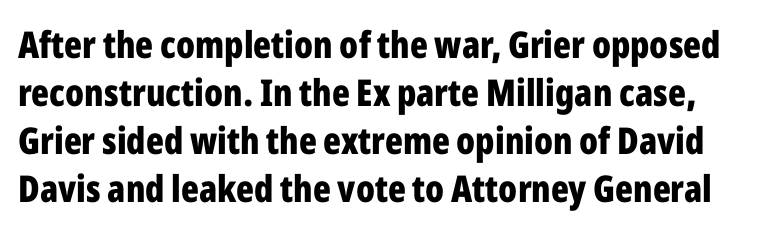
The image shows 37 px bold, condensed sans-serif type, upright; set normal line spacing (1.3x), normal letter spacing, not underlined; low stroke contrast and a medium x-height.
